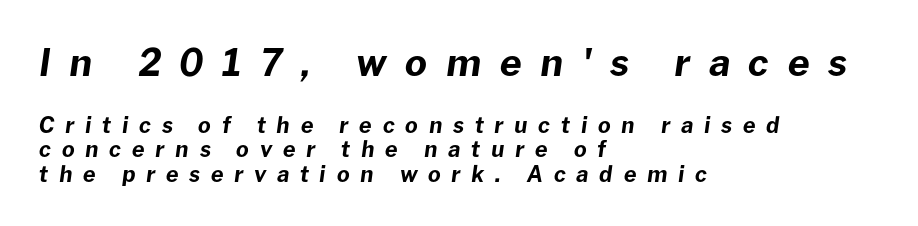
Type without underlining. The glyphs have the mass of a bold cut. An italicized treatment has been applied to the whole sample. This sample trades vertical openness for compactness between lines.
